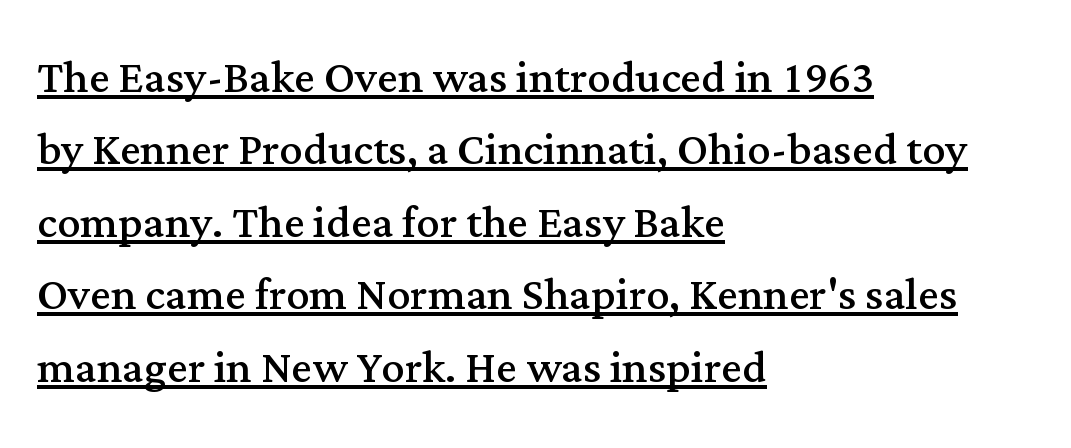
{"serif": "yes", "italic": "no", "bold": "no", "weight": "regular", "width": "normal", "stroke_contrast": "medium", "x_height": "medium", "monospaced": "no", "underline": "yes", "align": "left", "line_spacing": "normal", "line_spacing_ratio": 1.25, "letter_spacing": "normal", "letter_spacing_em": 0.0, "glyph_px": 58}
